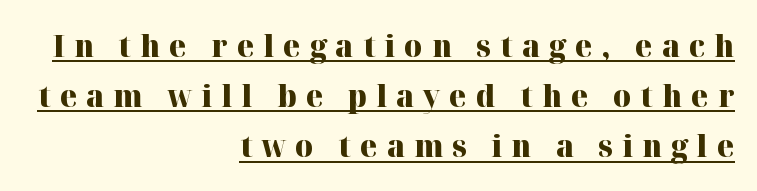
{"serif": "yes", "italic": "no", "bold": "yes", "weight": "heavy", "width": "normal", "stroke_contrast": "high", "x_height": "medium", "monospaced": "no", "underline": "yes", "align": "right", "line_spacing": "normal", "line_spacing_ratio": 1.62, "letter_spacing": "wide", "letter_spacing_em": 0.29, "glyph_px": 31}
